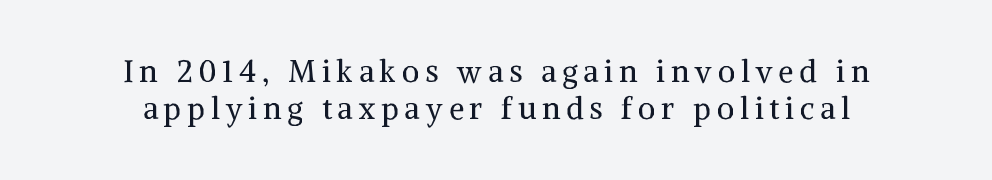
{"serif": "yes", "italic": "no", "bold": "no", "weight": "regular", "width": "normal", "stroke_contrast": "medium", "x_height": "medium", "monospaced": "no", "underline": "no", "align": "center", "line_spacing_ratio": 1.23, "letter_spacing": "wide", "letter_spacing_em": 0.2, "glyph_px": 30}
